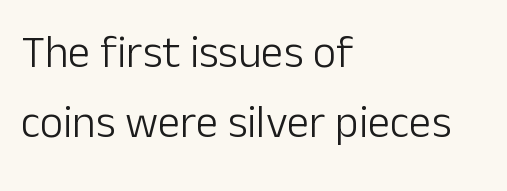
Q: Is the text bold? A: No.
Q: Is the text italic (slanted)? A: No, it is upright.
Q: Is the typeface a serif or a sans-serif typeface? A: Sans-serif.
Q: Is the text underlined? A: No.
Q: How is the paragraph aligned? A: Left-aligned.
Q: Is the spacing between letters normal or unusually wide? A: Normal.
Q: Is the spacing between lines tight, normal or loose? A: Normal.
Q: Width (condensed, normal, or wide)? A: Normal.
Q: Stroke contrast? A: Low.
Q: x-height? A: Medium.
Q: Monospaced? A: No.
